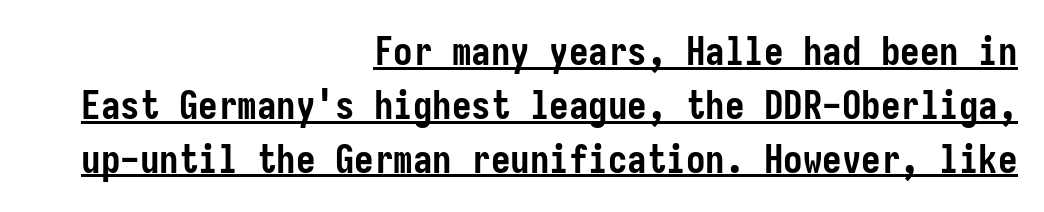
Q: Is the text bold? A: Yes.
Q: Is the text italic (slanted)? A: No, it is upright.
Q: Is the typeface a serif or a sans-serif typeface? A: Sans-serif.
Q: Is the text underlined? A: Yes.
Q: How is the paragraph aligned? A: Right-aligned.
Q: Is the spacing between letters normal or unusually wide? A: Normal.
Q: Is the spacing between lines tight, normal or loose? A: Normal.
Q: Width (condensed, normal, or wide)? A: Condensed.
Q: Stroke contrast? A: Low.
Q: x-height? A: Medium.
